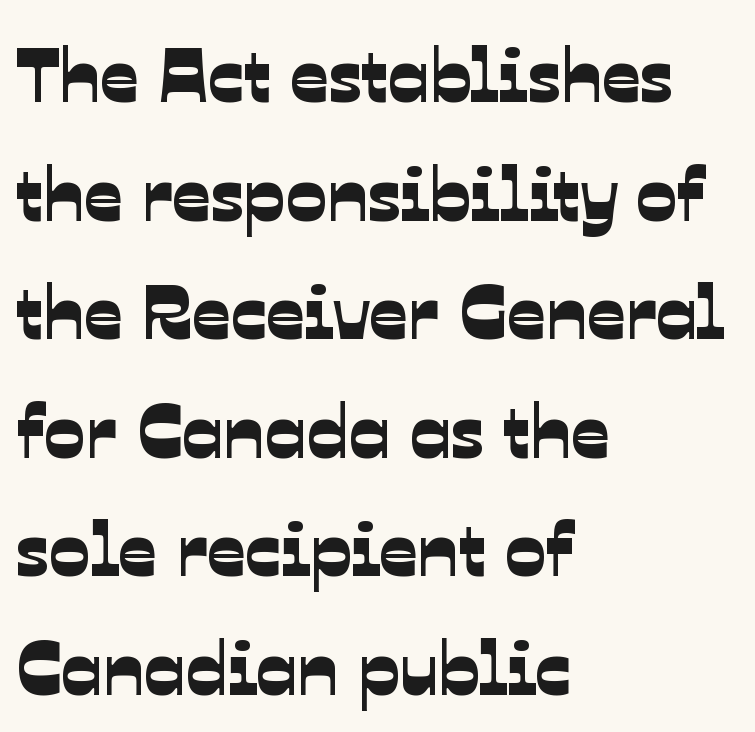
Q: Is the typeface a serif or a sans-serif typeface? A: Sans-serif.
Q: Is the text underlined? A: No.
Q: How is the paragraph aligned? A: Left-aligned.
Q: Is the spacing between letters normal or unusually wide? A: Normal.
Q: Is the spacing between lines tight, normal or loose? A: Normal.
Q: Width (condensed, normal, or wide)? A: Normal.
Q: Stroke contrast? A: Low.
Q: x-height? A: Medium.
Q: Monospaced? A: No.
